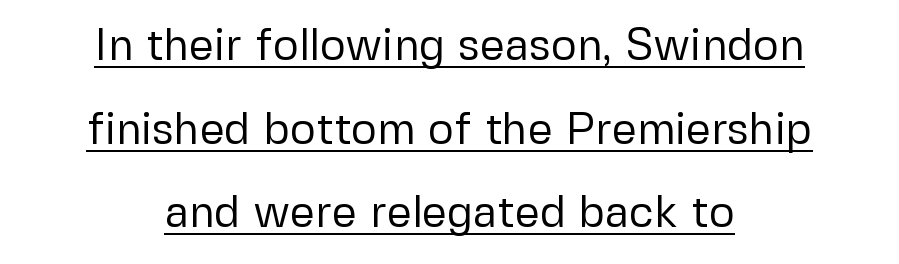
The passage shown has conventional tracking throughout. You could not count columns in this text — the font is proportionally spaced. The weight would be labelled regular, book, light, or lighter still. Type style note: lacks serifs. Quick note: not italic, upright.
